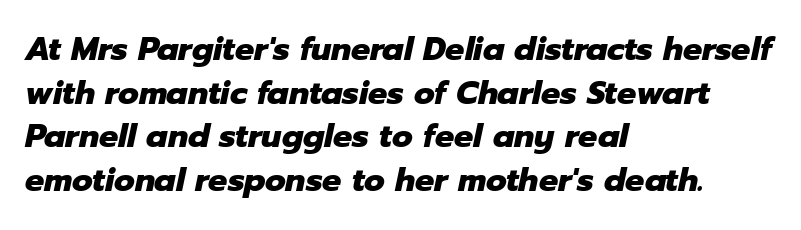
Each letter keeps its own natural width here, so spacing adapts to shape. Evenly set lines give the paragraph a standard silhouette. An italicized treatment has been applied to the whole sample. A typesetter would call this zero additional tracking. Which margin do the lines hug? The left one — the right edge is uneven. Rule under the text: the space is simply empty.
